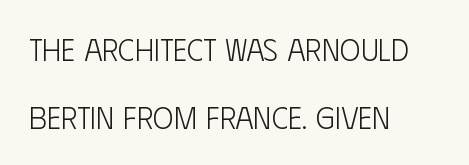
The image shows 31 px light, condensed sans-serif type, upright; set left-aligned, loose line spacing (2.19x), normal letter spacing, not underlined; low stroke contrast and a large x-height.
